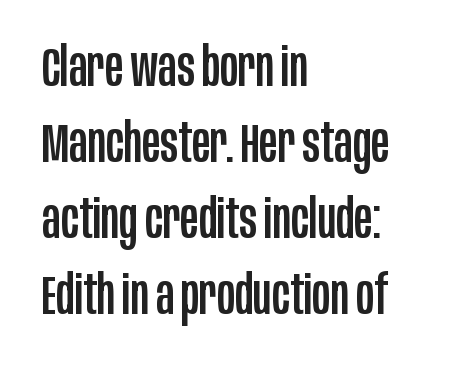
The image shows 55 px condensed sans-serif type, upright; set left-aligned, normal line spacing (1.38x), normal letter spacing, not underlined; low stroke contrast and a large x-height.
